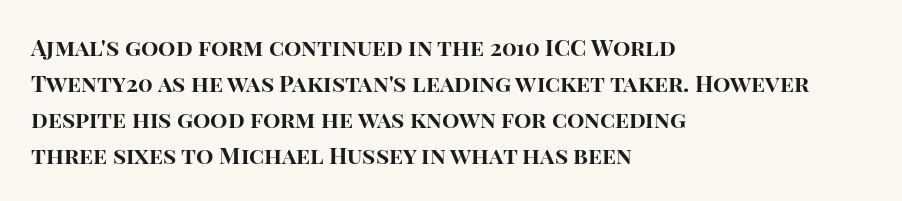
{"italic": "no", "bold": "yes", "underline": "no", "align": "left", "line_spacing": "normal", "line_spacing_ratio": 1.56, "letter_spacing": "normal", "letter_spacing_em": 0.0, "glyph_px": 23}
